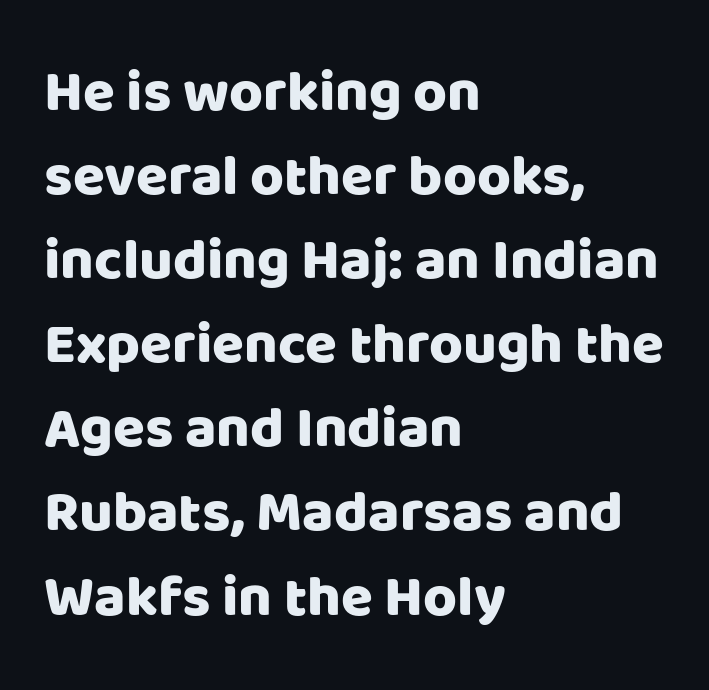
Q: Is the text italic (slanted)? A: No, it is upright.
Q: Is the typeface a serif or a sans-serif typeface? A: Sans-serif.
Q: Is the text underlined? A: No.
Q: How is the paragraph aligned? A: Left-aligned.
Q: Is the spacing between letters normal or unusually wide? A: Normal.
Q: Is the spacing between lines tight, normal or loose? A: Normal.
Q: Width (condensed, normal, or wide)? A: Normal.
Q: Stroke contrast? A: Low.
Q: x-height? A: Large.
Q: Monospaced? A: No.
